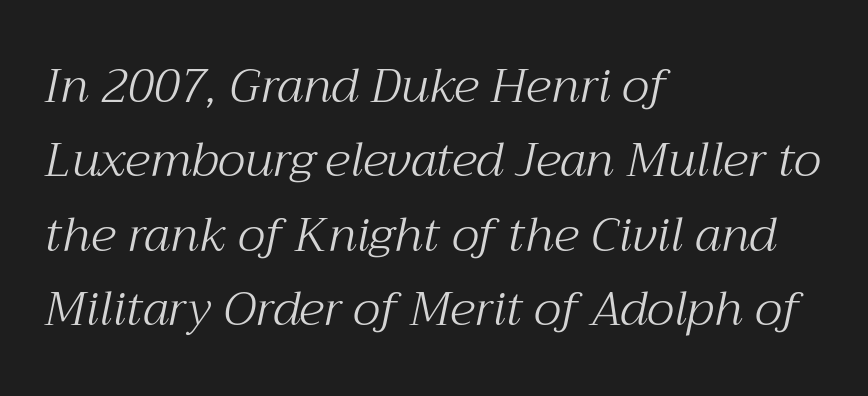
{"serif": "yes", "italic": "yes", "lean": "right", "slant_degrees": 12, "bold": "no", "weight": "light", "width": "normal", "stroke_contrast": "medium", "x_height": "medium", "monospaced": "no", "underline": "no", "align": "left", "line_spacing": "normal", "line_spacing_ratio": 1.55, "letter_spacing": "normal", "letter_spacing_em": 0.0, "glyph_px": 48}
